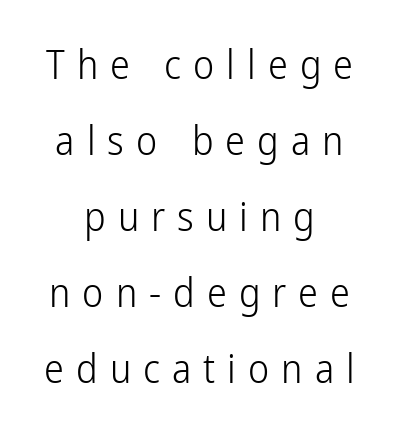
Q: Is the text bold? A: No.
Q: Is the text italic (slanted)? A: No, it is upright.
Q: Is the typeface a serif or a sans-serif typeface? A: Sans-serif.
Q: Is the text underlined? A: No.
Q: How is the paragraph aligned? A: Centered.
Q: Is the spacing between letters normal or unusually wide? A: Unusually wide.
Q: Is the spacing between lines tight, normal or loose? A: Loose.
Q: Width (condensed, normal, or wide)? A: Condensed.
Q: Stroke contrast? A: Low.
Q: x-height? A: Medium.
Q: Monospaced? A: No.
